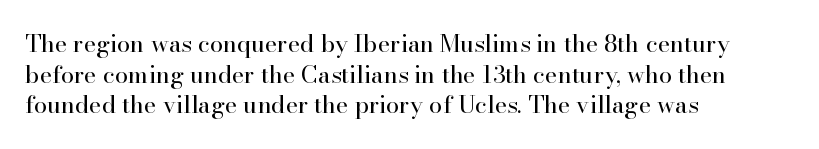
Q: Is the text bold? A: No.
Q: Is the text italic (slanted)? A: No, it is upright.
Q: Is the text underlined? A: No.
Q: How is the paragraph aligned? A: Left-aligned.
Q: Is the spacing between letters normal or unusually wide? A: Normal.
Q: Is the spacing between lines tight, normal or loose? A: Normal.
